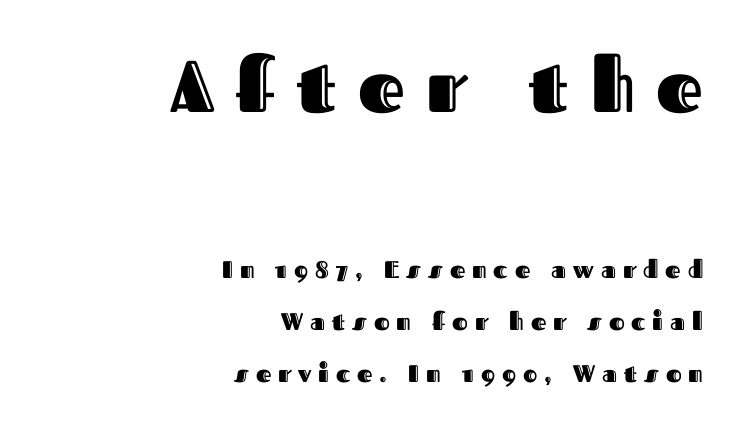
{"italic": "no", "width": "normal", "x_height": "medium", "monospaced": "no", "underline": "no", "align": "right", "line_spacing": "loose", "line_spacing_ratio": 2.17, "letter_spacing": "wide", "letter_spacing_em": 0.29, "larger_block": "first", "size_ratio": 3.04, "glyph_px": 73}
